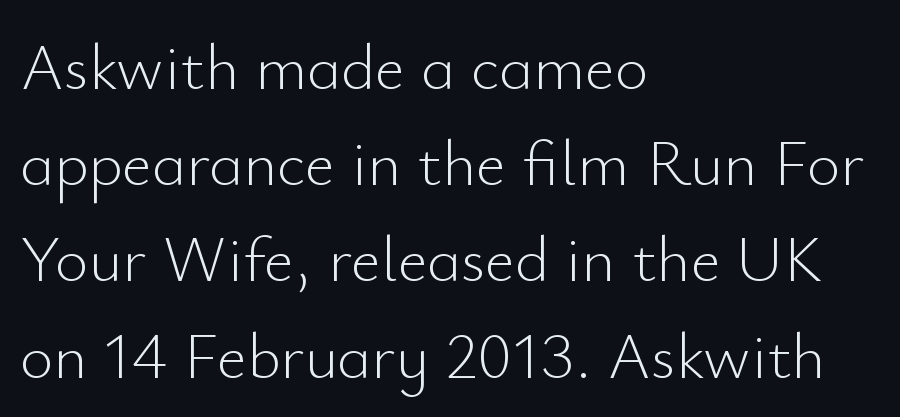
Q: Is the text bold? A: No.
Q: Is the text italic (slanted)? A: No, it is upright.
Q: Is the typeface a serif or a sans-serif typeface? A: Sans-serif.
Q: Is the text underlined? A: No.
Q: How is the paragraph aligned? A: Left-aligned.
Q: Is the spacing between letters normal or unusually wide? A: Normal.
Q: Is the spacing between lines tight, normal or loose? A: Normal.
Q: Width (condensed, normal, or wide)? A: Normal.
Q: Stroke contrast? A: Low.
Q: x-height? A: Small.
Q: Monospaced? A: No.
